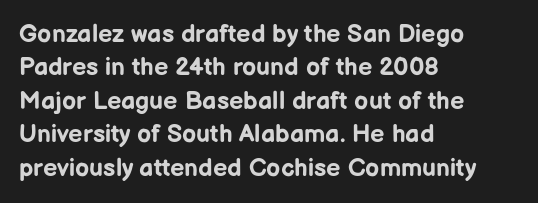
Q: Is the text bold? A: Yes.
Q: Is the text italic (slanted)? A: No, it is upright.
Q: Is the text underlined? A: No.
Q: How is the paragraph aligned? A: Left-aligned.
Q: Is the spacing between letters normal or unusually wide? A: Normal.
Q: Is the spacing between lines tight, normal or loose? A: Normal.
